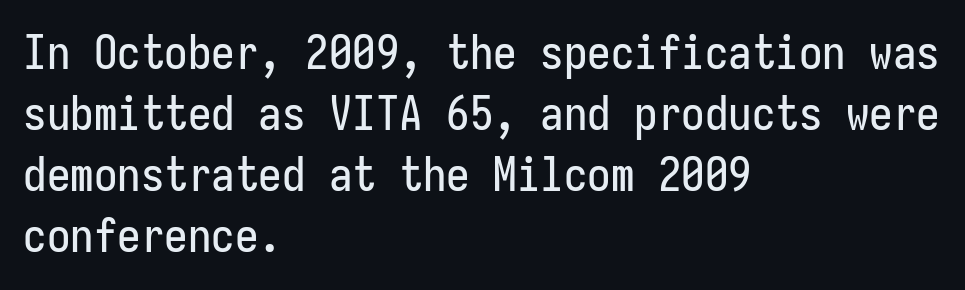
The image shows 47 px condensed sans-serif type, upright, monospaced; set left-aligned, normal line spacing (1.3x), normal letter spacing, not underlined; low stroke contrast and a medium x-height.
